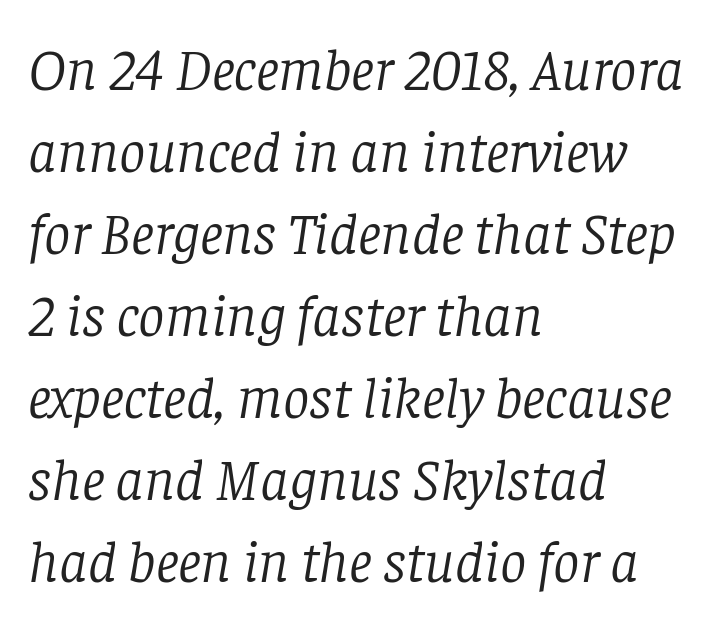
Summary of weight: not heavy and not bold. The vertical gap from one line to the next is medium. Underline: absent. This sample has the flowing, uneven cadence of proportional lettering. Compared with ordinary roman type, these characters are visibly tilted.
